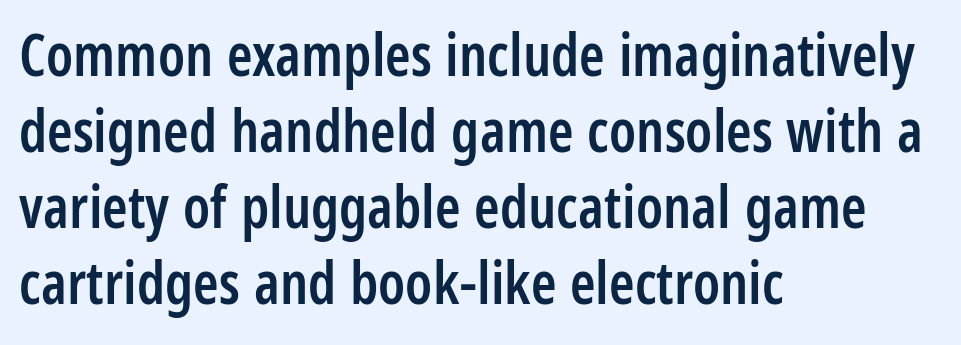
The image shows 58 px semibold, condensed sans-serif type, upright; set left-aligned, normal line spacing (1.31x), normal letter spacing, not underlined; low stroke contrast and a large x-height.
